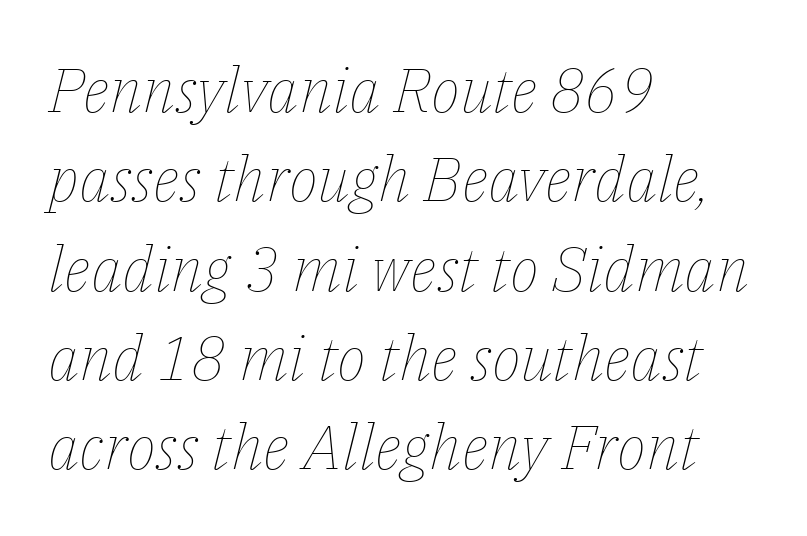
The image shows 62 px thin type, italic (leaning right); set left-aligned, normal line spacing (1.44x), normal letter spacing, not underlined; low stroke contrast and a medium x-height.
